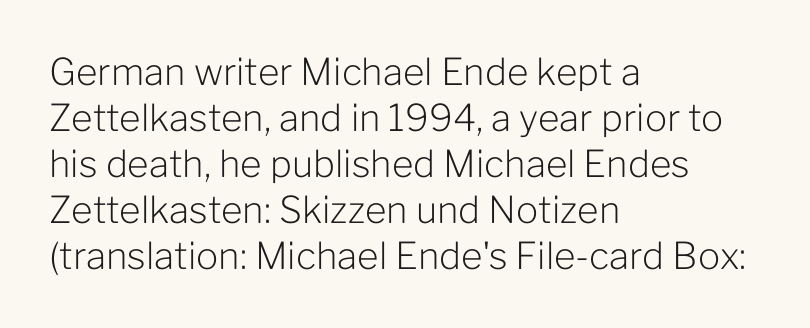
Q: Is the text bold? A: No.
Q: Is the text italic (slanted)? A: No, it is upright.
Q: Is the typeface a serif or a sans-serif typeface? A: Sans-serif.
Q: Is the text underlined? A: No.
Q: How is the paragraph aligned? A: Left-aligned.
Q: Is the spacing between letters normal or unusually wide? A: Normal.
Q: Width (condensed, normal, or wide)? A: Normal.
Q: Stroke contrast? A: Low.
Q: x-height? A: Medium.
Q: Monospaced? A: No.
